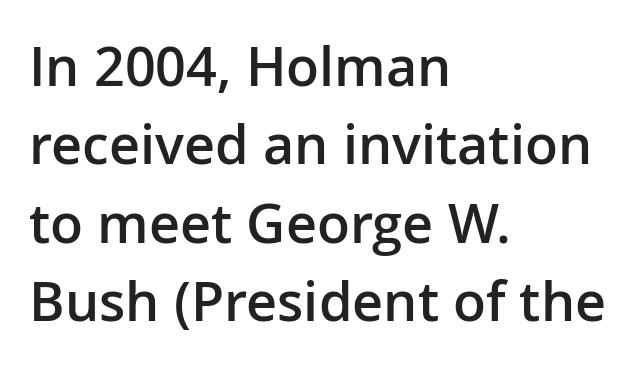
{"serif": "no", "italic": "no", "bold": "semi", "weight": "semibold", "width": "normal", "stroke_contrast": "low", "x_height": "medium", "monospaced": "no", "underline": "no", "align": "left", "line_spacing": "normal", "line_spacing_ratio": 1.45, "letter_spacing": "normal", "letter_spacing_em": 0.0, "glyph_px": 54}
